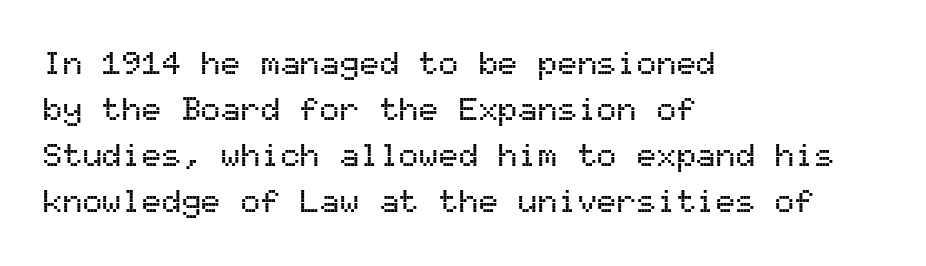
The image shows 33 px sans-serif type, upright, monospaced; set left-aligned, normal line spacing (1.39x), normal letter spacing, not underlined; medium stroke contrast and a medium x-height.
